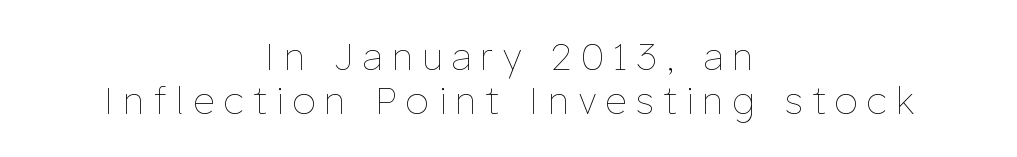
The image shows 37 px thin type, upright; set centered, line spacing 1.18x, unusually wide letter spacing (+0.26 em), not underlined; low stroke contrast and a medium x-height.
